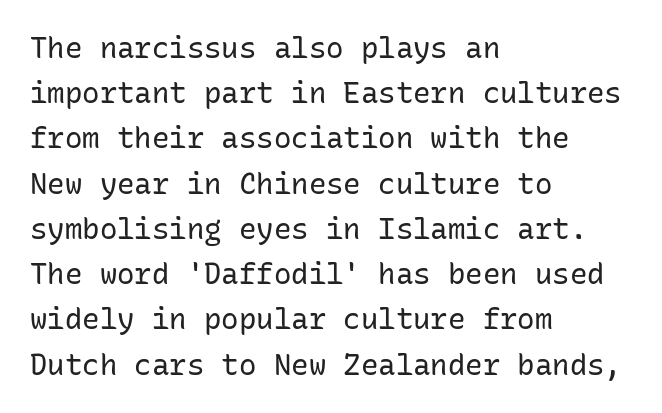
The image shows 29 px regular-weight sans-serif type, upright, monospaced; set left-aligned, normal line spacing (1.56x), normal letter spacing, not underlined; low stroke contrast and a medium x-height.
